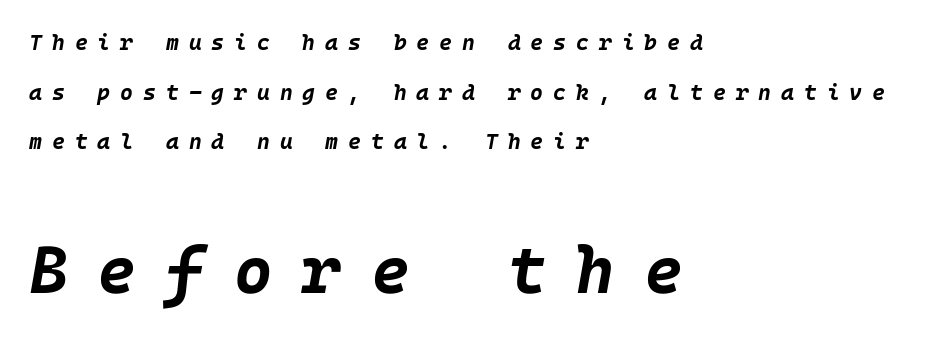
{"italic": "yes", "lean": "right", "slant_degrees": 10, "bold": "yes", "weight": "bold", "width": "normal", "stroke_contrast": "low", "x_height": "large", "underline": "no", "align": "left", "line_spacing": "loose", "line_spacing_ratio": 2.26, "letter_spacing": "wide", "letter_spacing_em": 0.45, "larger_block": "second", "size_ratio": 3.0, "glyph_px": 66}
